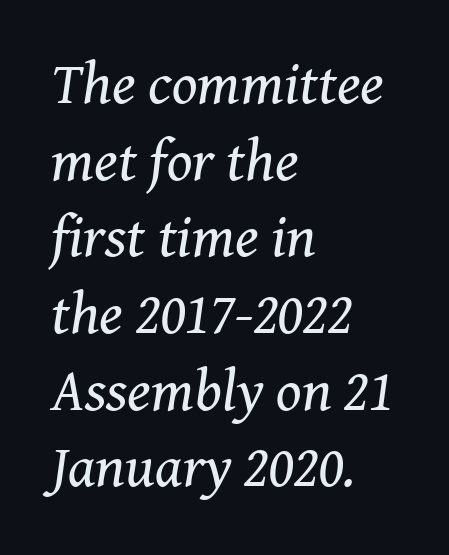
Tall strokes in this sample are angled rather than plumb. If you measured baseline to baseline, you'd find a middling distance. A typesetter would call this proportional, since set widths differ per character. The letters look calm and open, with moderate or lighter stems. Horizontal alignment here is leftward, the default for most running prose. Does the type have serifs? Yes, each stem ends in a small foot.
